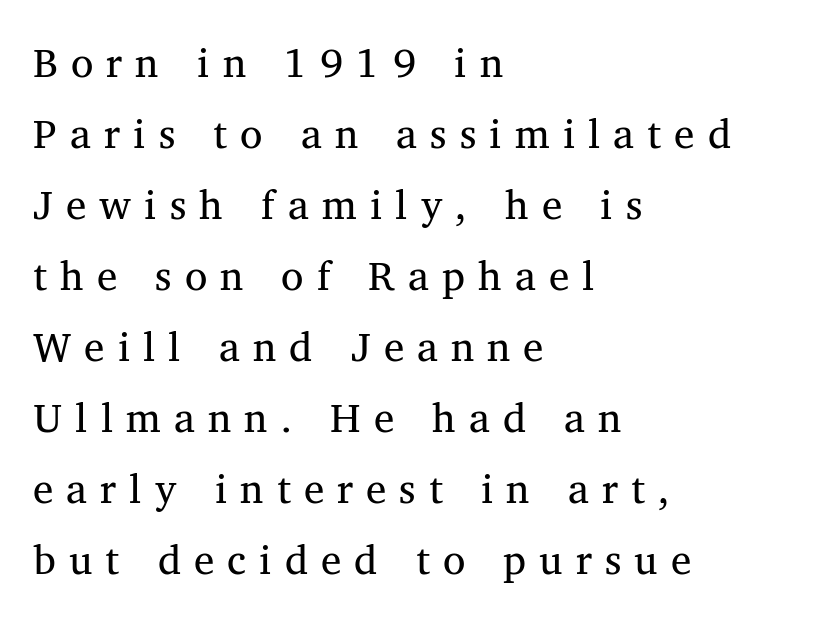
The tracking reads as deliberately expanded to a designer's eye. The characters display serif detailing at their extremities. Only glyphs here, with clear space below each row. Each line starts at the same left margin while the right side varies. Character widths vary here, with narrow letters taking less room than wide ones.
